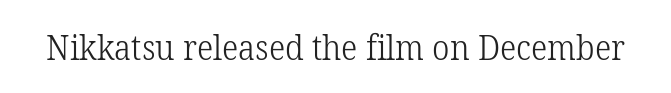
The image shows 34 px light serif type, upright; set normal letter spacing, not underlined; low stroke contrast and a medium x-height.
